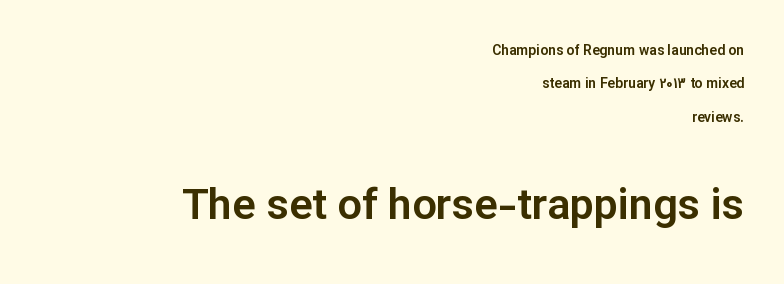
The image shows 43 px sans-serif type, upright; set right-aligned, loose line spacing (2.38x), normal letter spacing, not underlined; the second (bottom) block is 3.07x larger; low stroke contrast and a medium x-height.
